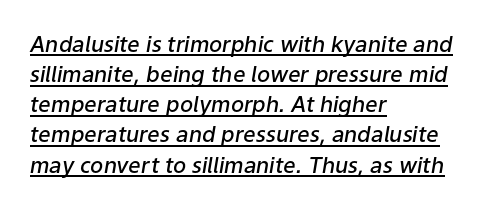
{"italic": "yes", "lean": "right", "slant_degrees": 9, "bold": "semi", "underline": "yes", "align": "left", "line_spacing": "normal", "line_spacing_ratio": 1.37, "letter_spacing": "normal", "letter_spacing_em": 0.0, "glyph_px": 22}
